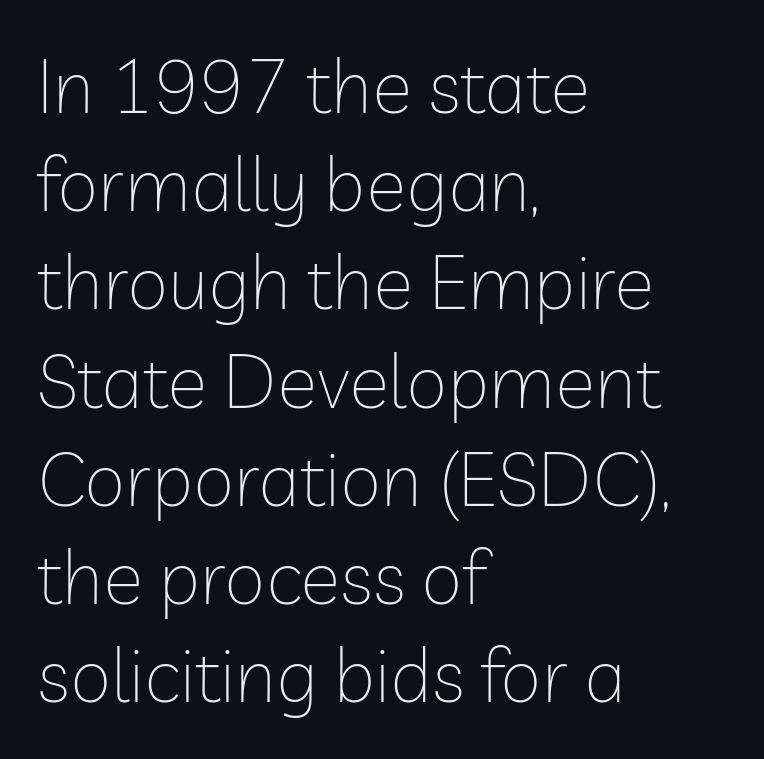
The area under the type is left untouched. A typesetter would call this proportional, since set widths differ per character. Serif or sans? Sans — the stroke terminals are bare. These lines stack with their left ends in a neat column. Stem width sits at or under what a default text font uses.
